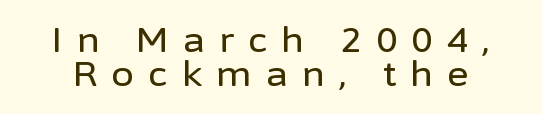
Q: Is the text italic (slanted)? A: No, it is upright.
Q: Is the typeface a serif or a sans-serif typeface? A: Sans-serif.
Q: Is the text underlined? A: No.
Q: Is the spacing between letters normal or unusually wide? A: Unusually wide.
Q: Is the spacing between lines tight, normal or loose? A: Tight.
Q: Width (condensed, normal, or wide)? A: Normal.
Q: Stroke contrast? A: Low.
Q: x-height? A: Medium.
Q: Monospaced? A: No.
